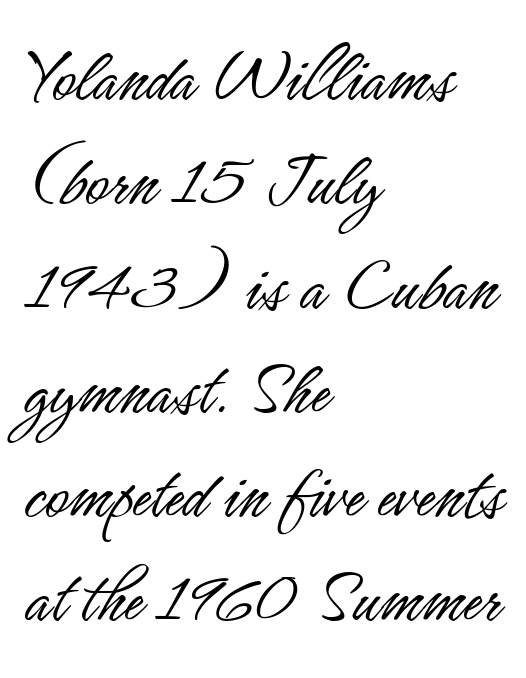
{"serif": "no", "bold": "no", "weight": "light", "width": "condensed", "stroke_contrast": "low", "x_height": "small", "monospaced": "no", "underline": "no", "align": "left", "line_spacing": "normal", "line_spacing_ratio": 1.32, "letter_spacing": "normal", "letter_spacing_em": 0.0, "glyph_px": 79}
